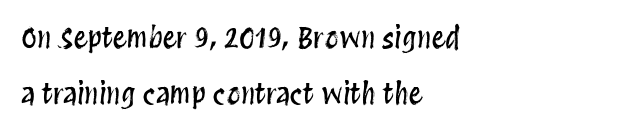
A typesetter would call this proportional, since set widths differ per character. A bare baseline throughout the passage. Standard letterfit; no display-style spreading of the glyphs. Ordinary non-slanted type is in use. Where is the straight margin? On the left. Summary of vertical rhythm: relaxed, with wide interline spacing.
